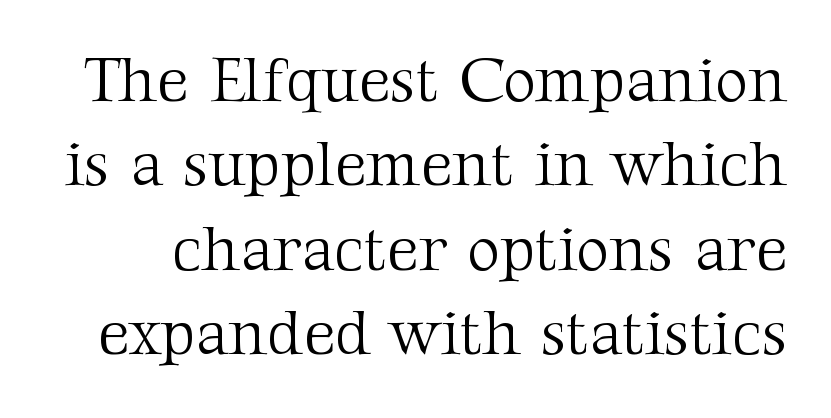
Q: Is the text bold? A: No.
Q: Is the text italic (slanted)? A: No, it is upright.
Q: Is the typeface a serif or a sans-serif typeface? A: Serif.
Q: Is the text underlined? A: No.
Q: Is the spacing between letters normal or unusually wide? A: Normal.
Q: Is the spacing between lines tight, normal or loose? A: Normal.
Q: Width (condensed, normal, or wide)? A: Normal.
Q: Stroke contrast? A: Medium.
Q: x-height? A: Medium.
Q: Monospaced? A: No.
